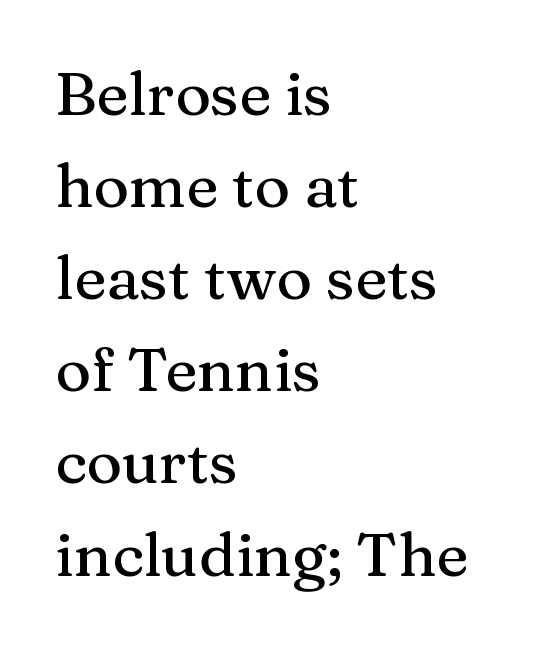
{"serif": "yes", "italic": "no", "width": "normal", "stroke_contrast": "medium", "x_height": "medium", "monospaced": "no", "underline": "no", "align": "left", "line_spacing": "normal", "line_spacing_ratio": 1.51, "letter_spacing": "normal", "letter_spacing_em": 0.0, "glyph_px": 61}
